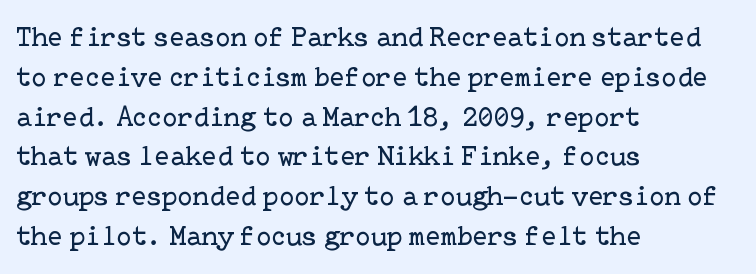
The image shows 28 px regular-weight serif type, upright; set left-aligned, normal line spacing (1.42x), normal letter spacing, not underlined; low stroke contrast and a medium x-height.
